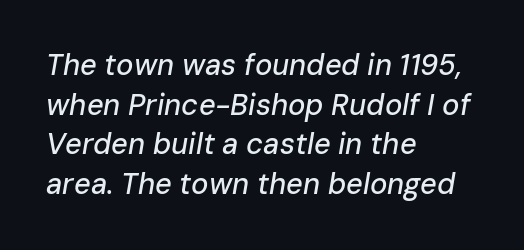
The image shows 29 px text type, italic (leaning right); set left-aligned, normal line spacing (1.37x), normal letter spacing, not underlined; low stroke contrast and a medium x-height.
